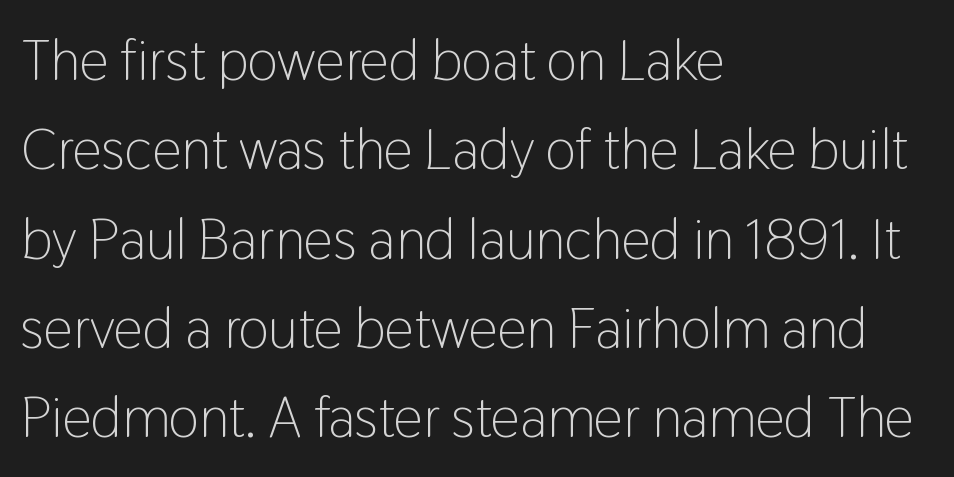
This rendering leaves character spacing at its baseline value. Weight: regular or lighter. If you measured baseline to baseline, you'd find a middling distance. The characters display no serif detailing; their extremities are plain. Underline: absent.
